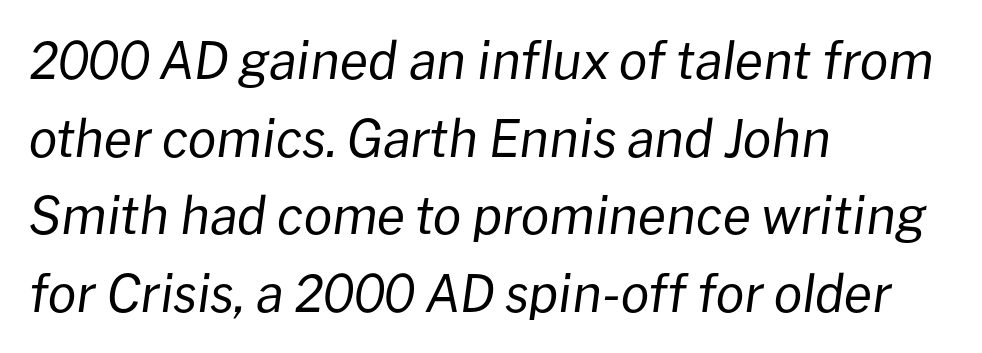
Q: Is the text bold? A: No.
Q: Is the text italic (slanted)? A: Yes, it leans right by about 8 degrees.
Q: Is the text underlined? A: No.
Q: How is the paragraph aligned? A: Left-aligned.
Q: Is the spacing between letters normal or unusually wide? A: Normal.
Q: Is the spacing between lines tight, normal or loose? A: Normal.
Q: Width (condensed, normal, or wide)? A: Normal.
Q: Stroke contrast? A: Low.
Q: x-height? A: Medium.
Q: Monospaced? A: No.
